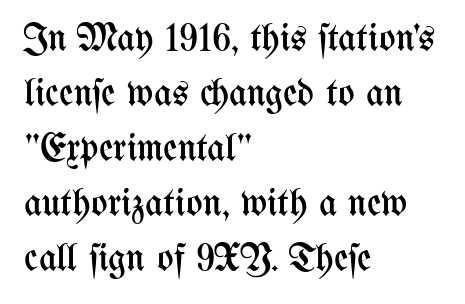
{"italic": "no", "bold": "no", "weight": "regular", "width": "condensed", "stroke_contrast": "medium", "x_height": "medium", "monospaced": "no", "underline": "no", "align": "left", "line_spacing": "normal", "line_spacing_ratio": 1.41, "letter_spacing": "normal", "letter_spacing_em": 0.0, "glyph_px": 39}
